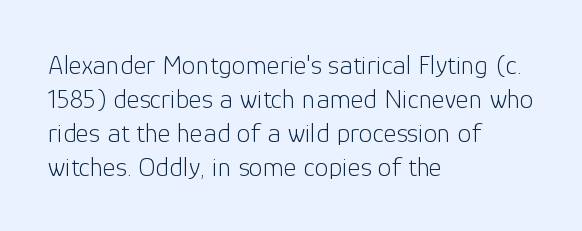
{"serif": "no", "italic": "no", "bold": "no", "weight": "light", "width": "normal", "stroke_contrast": "low", "x_height": "medium", "monospaced": "no", "underline": "no", "align": "left", "line_spacing_ratio": 1.21, "letter_spacing": "normal", "letter_spacing_em": 0.0, "glyph_px": 28}
